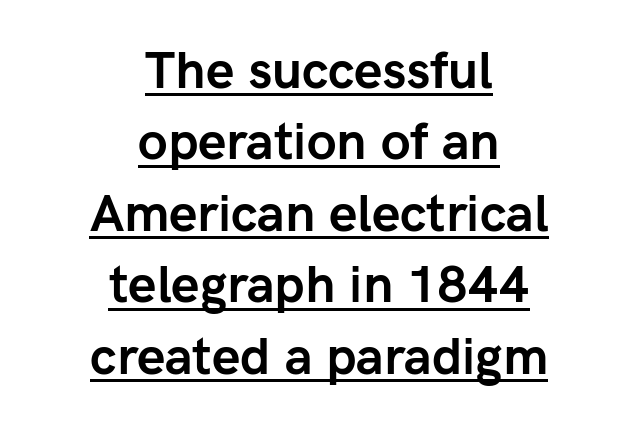
The image shows 51 px semibold sans-serif type, upright; set centered, normal line spacing (1.4x), normal letter spacing, underlined; low stroke contrast and a medium x-height.
